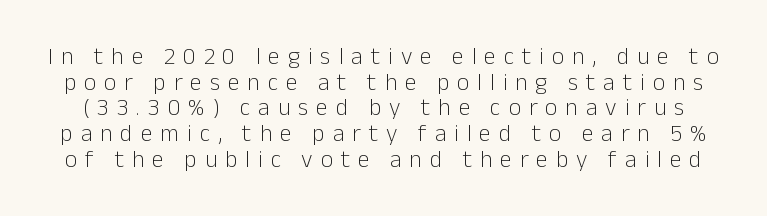
No word sits above an underline. Is the letter spacing exaggerated? Yes — the characters are pushed far apart. A typesetter would mark this as roman, not italic. Horizontal bands of white between lines are thin slivers. Think standard paragraph weight, or any step lighter than that.
